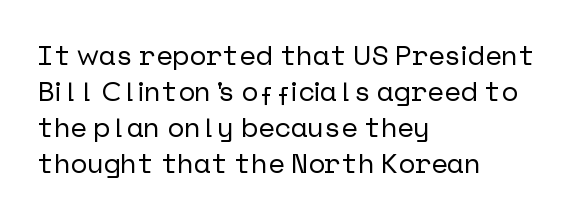
Is the letter spacing exaggerated? No — it looks like the ordinary default. Normally led — the rows are evenly, conventionally spaced. Compared with a centered layout, this one pins lines to the left instead. Underline: absent. Unlike italic type, these characters show no tilt at all.
